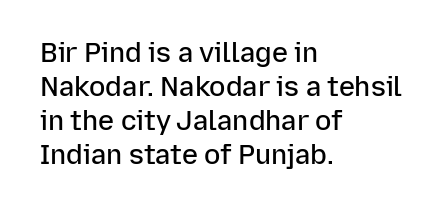
The image shows 27 px text type, upright; set left-aligned, normal line spacing (1.26x), normal letter spacing, not underlined.
